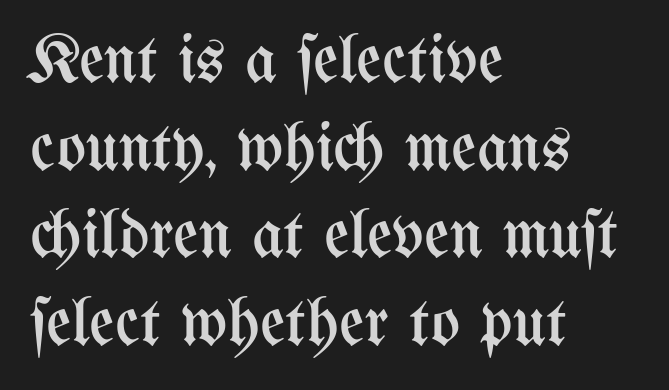
The image shows 69 px regular-weight, condensed type, upright; set left-aligned, normal line spacing (1.27x), normal letter spacing, not underlined; medium stroke contrast and a medium x-height.
